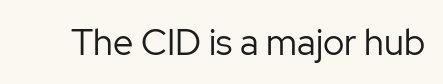
{"serif": "no", "italic": "no", "bold": "no", "weight": "regular", "width": "normal", "stroke_contrast": "low", "x_height": "medium", "monospaced": "no", "underline": "no", "letter_spacing": "normal", "letter_spacing_em": 0.0, "glyph_px": 36}
